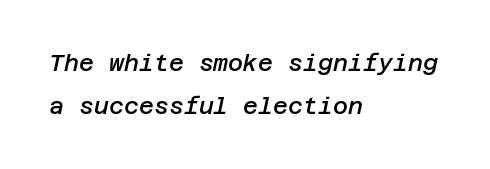
{"italic": "yes", "lean": "right", "slant_degrees": 12, "bold": "semi", "underline": "no", "align": "left", "line_spacing_ratio": 1.85, "letter_spacing": "normal", "letter_spacing_em": 0.0, "glyph_px": 23}
